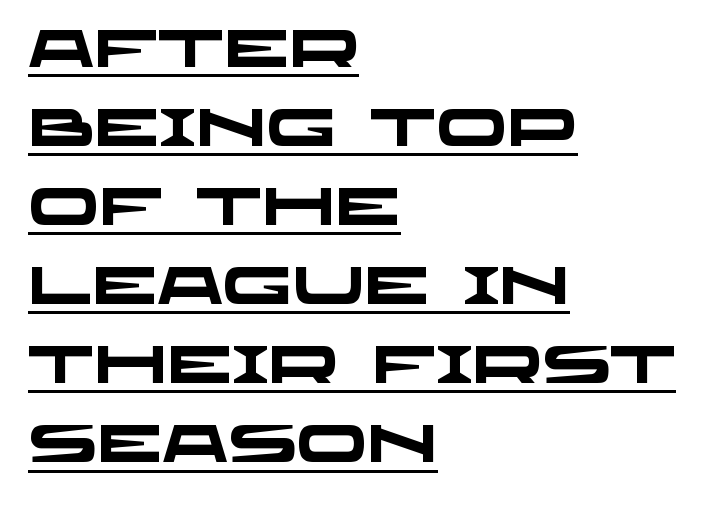
As a designer I'd log this as weight 700, bold. One glance says typical: line gaps are just what's usual. This sample carries an underscore along the baseline area. The paragraph shown leans on its left margin.
